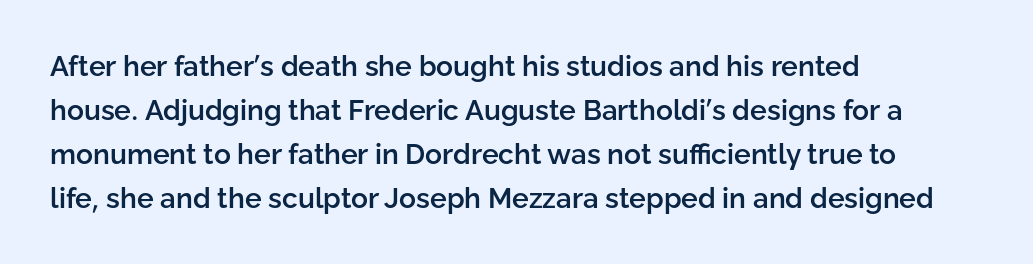
The rendering uses a semibold face; strokes are thickened but not to full bold. Each word holds together tightly as a unit, with standard inter-letter gaps. One glance says typical: line gaps are just what's usual. Casual observation: everything's shoved over to the left.
